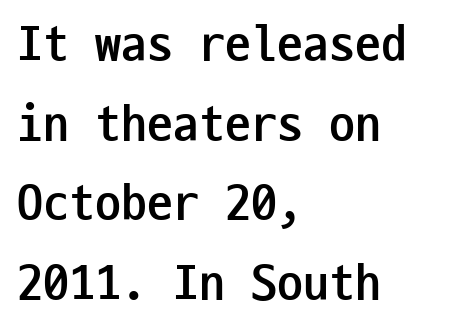
{"serif": "no", "italic": "no", "bold": "yes", "weight": "semibold", "width": "condensed", "stroke_contrast": "low", "x_height": "medium", "monospaced": "yes", "underline": "no", "align": "left", "line_spacing": "normal", "line_spacing_ratio": 1.53, "letter_spacing": "normal", "letter_spacing_em": 0.0, "glyph_px": 52}
